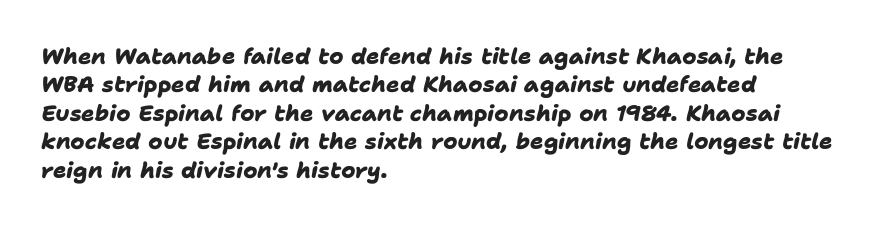
The image shows 22 px bold type; set left-aligned, normal line spacing (1.29x), normal letter spacing, not underlined.
